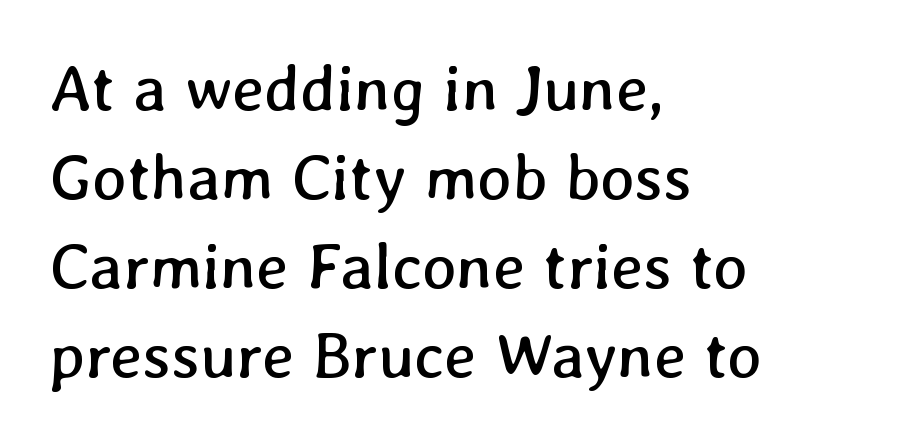
Q: Is the text bold? A: No.
Q: Is the text underlined? A: No.
Q: How is the paragraph aligned? A: Left-aligned.
Q: Is the spacing between letters normal or unusually wide? A: Normal.
Q: Is the spacing between lines tight, normal or loose? A: Normal.
Q: Width (condensed, normal, or wide)? A: Normal.
Q: Stroke contrast? A: Low.
Q: x-height? A: Medium.
Q: Monospaced? A: No.
